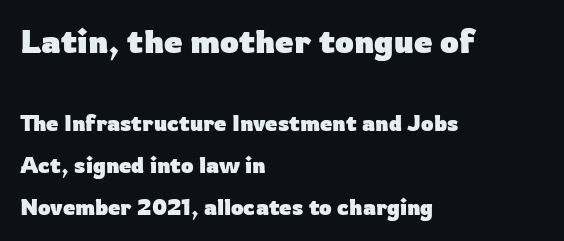
The image shows 33 px heavy sans-serif type, upright; set left-aligned, loose line spacing (1.9x), normal letter spacing, not underlined; the first (top) block is 1.5x larger; low stroke contrast and a medium x-height.
